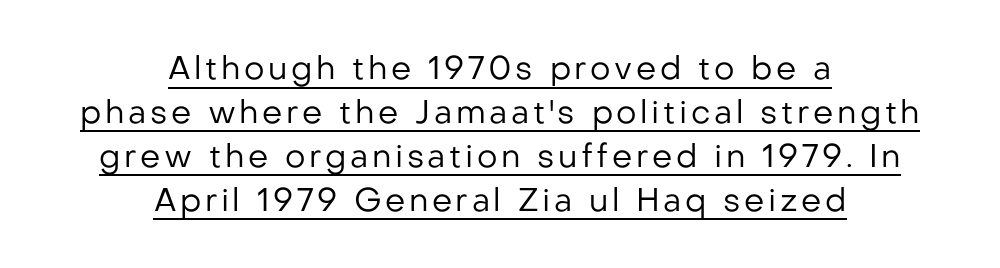
The image shows 32 px regular-weight sans-serif type, upright; set centered, normal line spacing (1.37x), underlined; low stroke contrast and a medium x-height.
